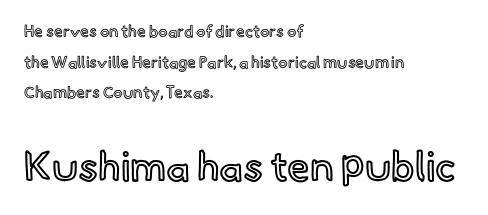
Q: Is the text italic (slanted)? A: No, it is upright.
Q: Is the text underlined? A: No.
Q: How is the paragraph aligned? A: Left-aligned.
Q: Is the spacing between letters normal or unusually wide? A: Normal.
Q: Is the spacing between lines tight, normal or loose? A: Loose.
Q: Which block of text is set in a larger size, the first (top) or the second (bottom)? A: The second (bottom) one.
Q: Width (condensed, normal, or wide)? A: Normal.
Q: x-height? A: Small.
Q: Monospaced? A: No.
